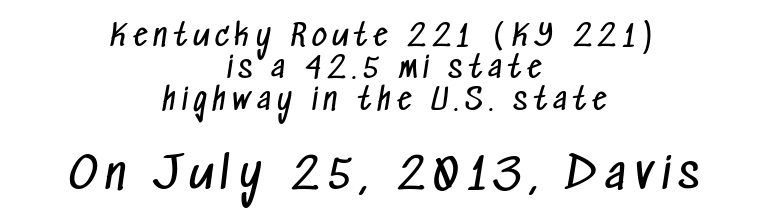
Serifs: no, the terminals of the letterforms are clean. The passage shown begins with its smaller block and ends with its larger one. Summary of vertical rhythm: compact, with narrow interline spacing. A typesetter would call this proportional, since set widths differ per character. Words float on clear page, feet unadorned. The tracking reads as deliberately expanded to a designer's eye.
